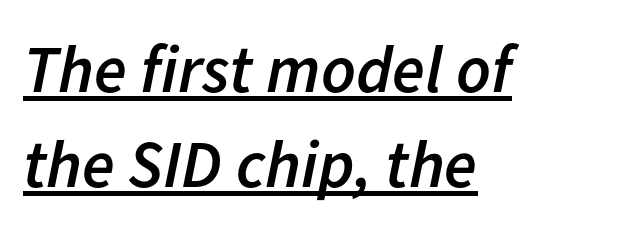
Q: Is the text bold? A: Semi-bold.
Q: Is the text italic (slanted)? A: Yes, it leans right by about 11 degrees.
Q: Is the text underlined? A: Yes.
Q: How is the paragraph aligned? A: Left-aligned.
Q: Is the spacing between letters normal or unusually wide? A: Normal.
Q: Is the spacing between lines tight, normal or loose? A: Normal.
Q: Width (condensed, normal, or wide)? A: Normal.
Q: Stroke contrast? A: Low.
Q: x-height? A: Medium.
Q: Monospaced? A: No.
